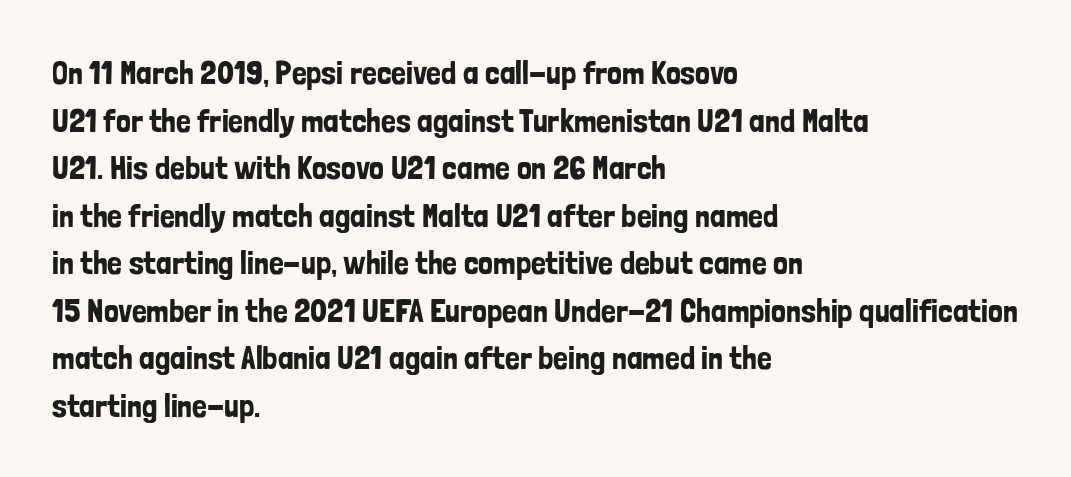
The image shows 33 px condensed sans-serif type, upright; set left-aligned, normal line spacing (1.44x), normal letter spacing, not underlined; low stroke contrast and a medium x-height.
